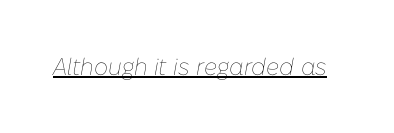
The image shows 24 px text type, italic (leaning right); set normal letter spacing, underlined.
